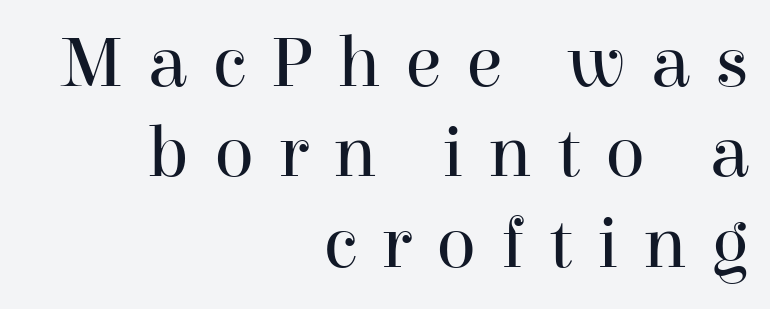
Q: Is the text bold? A: No.
Q: Is the text italic (slanted)? A: No, it is upright.
Q: Is the typeface a serif or a sans-serif typeface? A: Serif.
Q: Is the text underlined? A: No.
Q: How is the paragraph aligned? A: Right-aligned.
Q: Is the spacing between letters normal or unusually wide? A: Unusually wide.
Q: Width (condensed, normal, or wide)? A: Normal.
Q: Stroke contrast? A: High.
Q: x-height? A: Medium.
Q: Monospaced? A: No.
